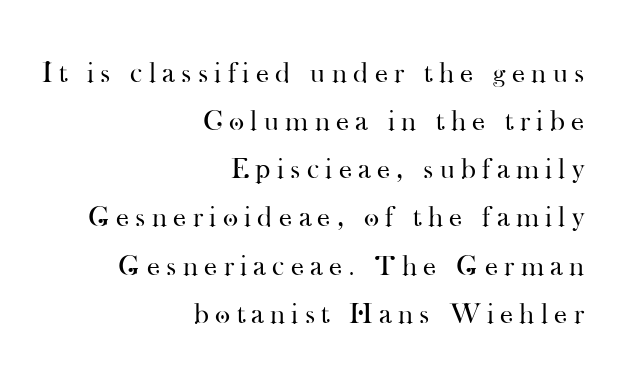
The rendering uses natural spacing where letterforms have individual widths. A bare baseline throughout the passage. Summary of vertical rhythm: regular, with standard interline spacing. Bold? No — there's no thickening of the strokes. These lines were composed using upright roman letters. Does the copy run flush right? Yes — the right margin is perfectly even.
